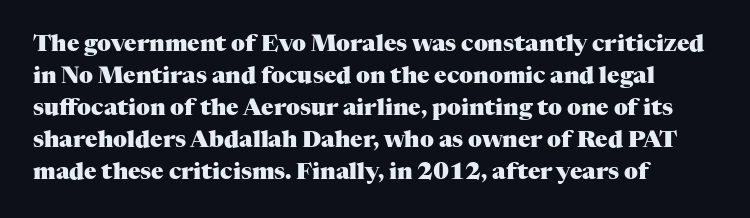
Q: Is the text bold? A: Yes.
Q: Is the text italic (slanted)? A: No, it is upright.
Q: Is the text underlined? A: No.
Q: How is the paragraph aligned? A: Left-aligned.
Q: Is the spacing between letters normal or unusually wide? A: Normal.
Q: Is the spacing between lines tight, normal or loose? A: Normal.
